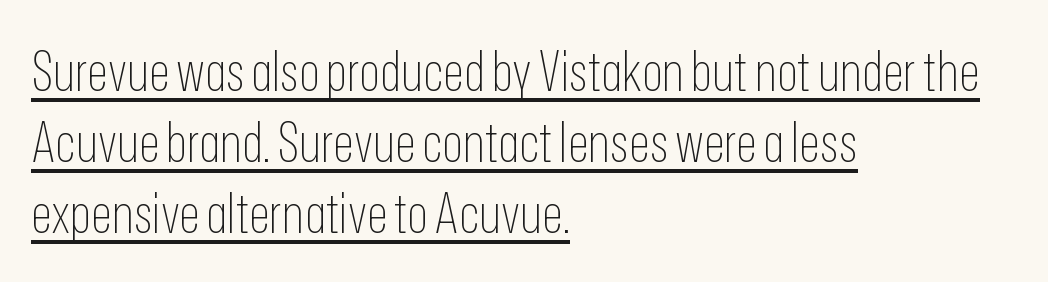
Q: Is the text bold? A: No.
Q: Is the text italic (slanted)? A: No, it is upright.
Q: Is the typeface a serif or a sans-serif typeface? A: Sans-serif.
Q: Is the text underlined? A: Yes.
Q: How is the paragraph aligned? A: Left-aligned.
Q: Is the spacing between letters normal or unusually wide? A: Normal.
Q: Is the spacing between lines tight, normal or loose? A: Normal.
Q: Width (condensed, normal, or wide)? A: Condensed.
Q: Stroke contrast? A: Low.
Q: x-height? A: Medium.
Q: Monospaced? A: No.
